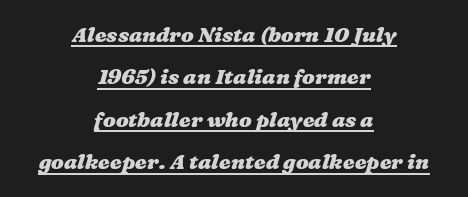
Q: Is the text bold? A: Yes.
Q: Is the text underlined? A: Yes.
Q: How is the paragraph aligned? A: Centered.
Q: Is the spacing between letters normal or unusually wide? A: Normal.
Q: Is the spacing between lines tight, normal or loose? A: Loose.
